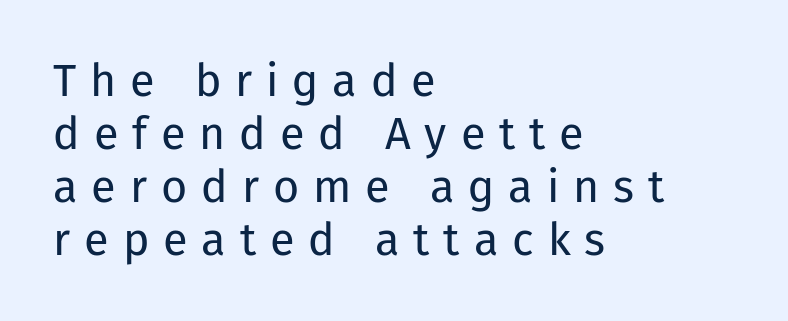
Q: Is the text bold? A: No.
Q: Is the text italic (slanted)? A: No, it is upright.
Q: Is the typeface a serif or a sans-serif typeface? A: Sans-serif.
Q: Is the text underlined? A: No.
Q: How is the paragraph aligned? A: Left-aligned.
Q: Is the spacing between letters normal or unusually wide? A: Unusually wide.
Q: Width (condensed, normal, or wide)? A: Normal.
Q: Stroke contrast? A: Low.
Q: x-height? A: Medium.
Q: Monospaced? A: No.
